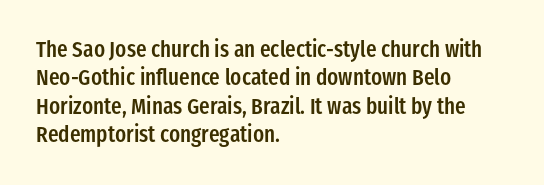
{"italic": "no", "bold": "semi", "underline": "no", "align": "left", "line_spacing": "normal", "line_spacing_ratio": 1.29, "letter_spacing": "normal", "letter_spacing_em": 0.0, "glyph_px": 22}
